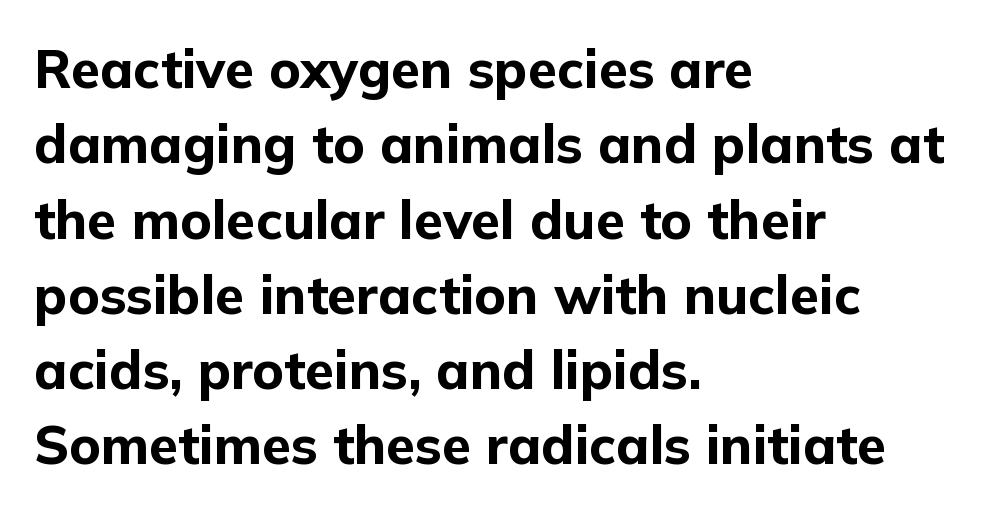
The image shows 53 px bold sans-serif type, upright; set left-aligned, normal line spacing (1.42x), normal letter spacing, not underlined; low stroke contrast and a medium x-height.
